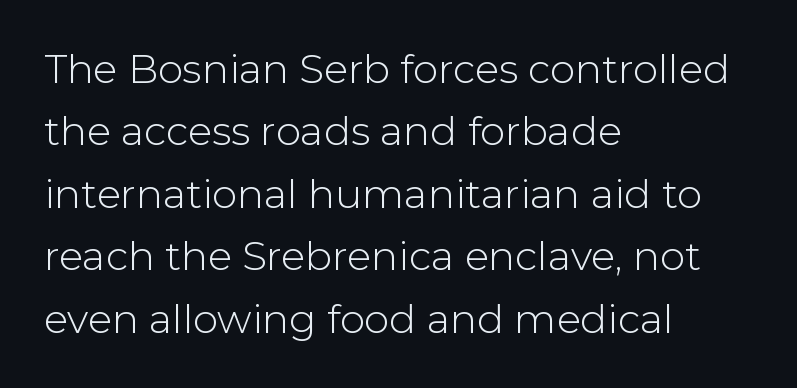
Q: Is the text bold? A: No.
Q: Is the text italic (slanted)? A: No, it is upright.
Q: Is the typeface a serif or a sans-serif typeface? A: Sans-serif.
Q: Is the text underlined? A: No.
Q: How is the paragraph aligned? A: Left-aligned.
Q: Is the spacing between letters normal or unusually wide? A: Normal.
Q: Is the spacing between lines tight, normal or loose? A: Normal.
Q: Width (condensed, normal, or wide)? A: Normal.
Q: Stroke contrast? A: Low.
Q: x-height? A: Medium.
Q: Monospaced? A: No.
